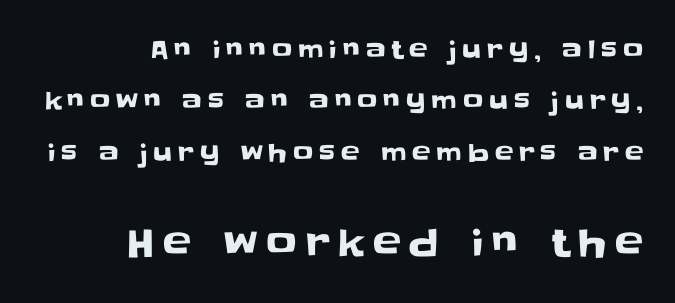
{"serif": "no", "italic": "no", "width": "normal", "stroke_contrast": "low", "x_height": "large", "monospaced": "no", "underline": "no", "align": "right", "line_spacing": "loose", "line_spacing_ratio": 2.06, "letter_spacing": "wide", "letter_spacing_em": 0.23, "larger_block": "second", "size_ratio": 1.52, "glyph_px": 38}
